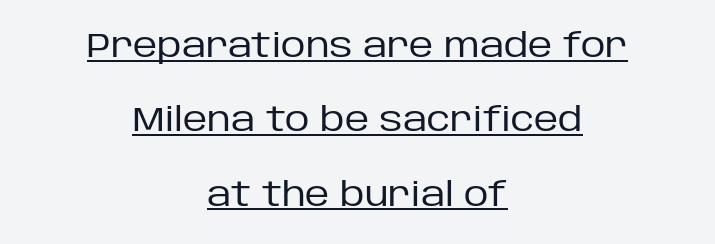
The axis of the letterforms is exactly vertical. The rendering uses a large line-height, opening up the rows. Compared with typical body copy, the letter spacing here is the same. Font category for this specimen: sans-serif. The lines are quadded center. A baseline rule has been typeset under these characters.
